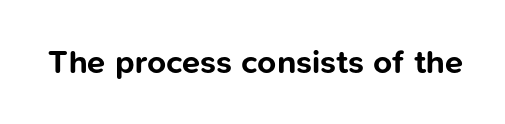
You'd pick this weight for a headline — it's a proper bold. I'd call this a sans setting — the letters go barefoot. The area under the type is left untouched. Spacing verdict: proportional, widths tailored to each character. The line texture is even and compact thanks to regular tracking. These lines were composed using upright roman letters.
